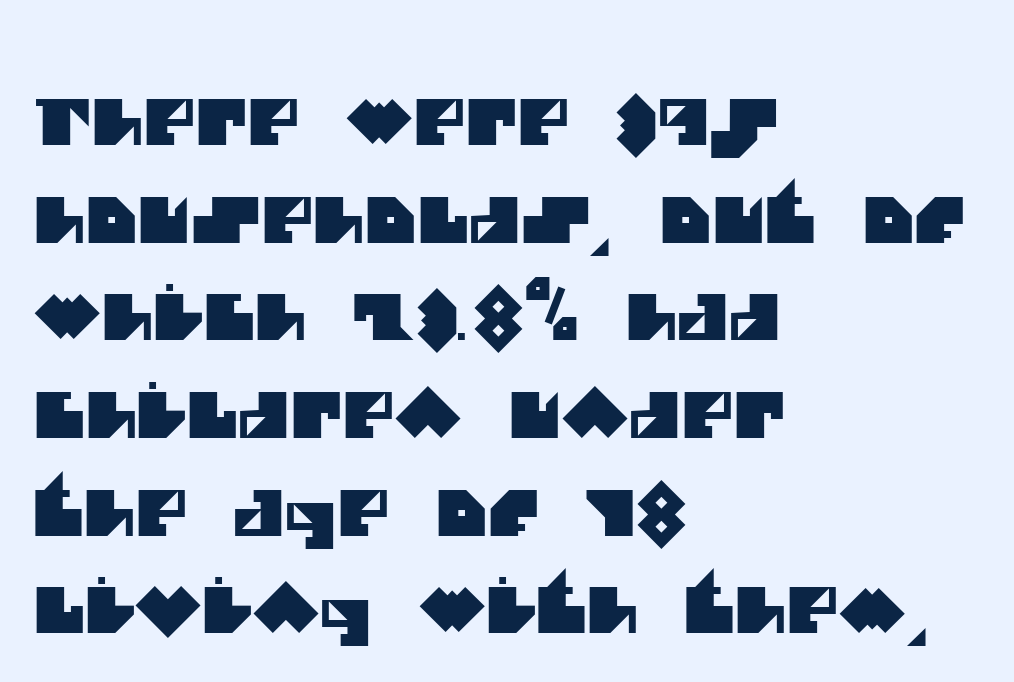
If you drew a ruler down the left edge, every line would touch it. The face used here is proportionally spaced, like ordinary book or web type. No extra tracking has been applied to these lines. Only glyphs here, with clear space below each row. Compared with typical paragraphs, the rows here are spaced about the same. Look at the bottom of the vertical strokes: they stop flat, with no serifs.
